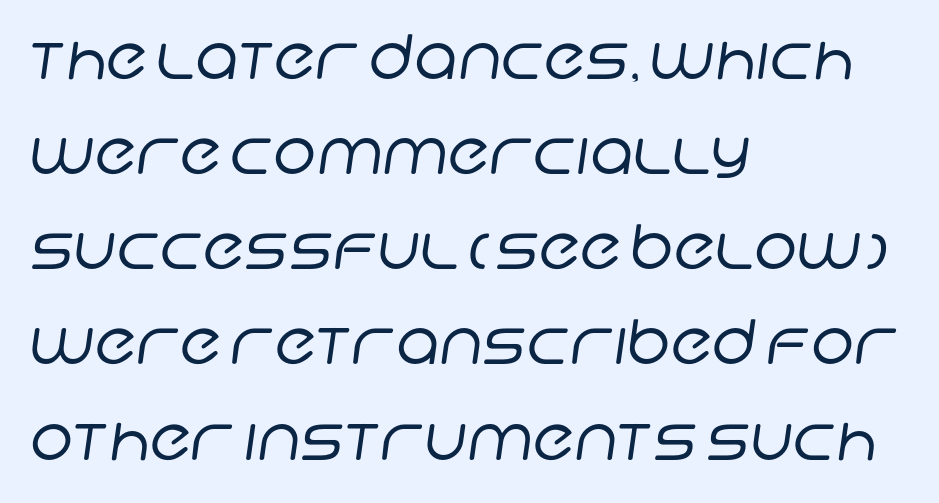
No heavy texture on the line: the type isn't bold. The passage shown has conventional tracking throughout. This rendering features lettering with no underline. Is the block centered? No — it sits flush against the left margin. What kind of face is this? One without serifs — a sans. Note the varied advance widths — an 'i' is clearly narrower than an 'm'.
